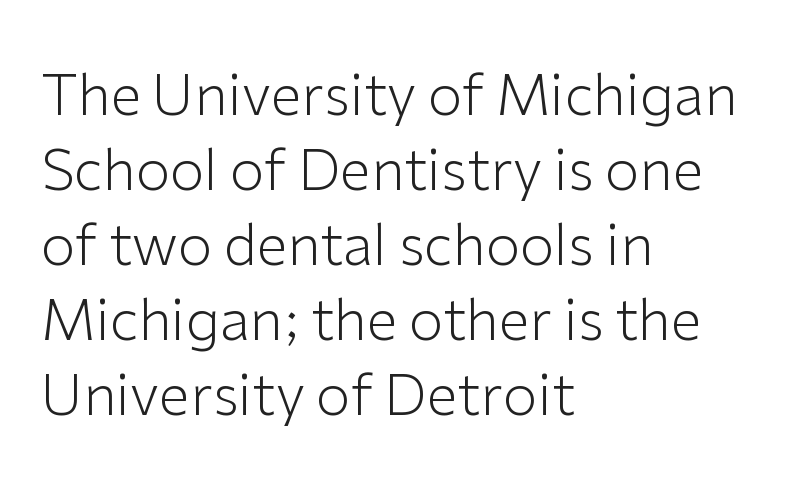
Serifs: no, the terminals of the letterforms are clean. The lines are quadded left. Clear beneath every line of the passage. Heft: none added — not bold. The font's upright variant was chosen for this text.
